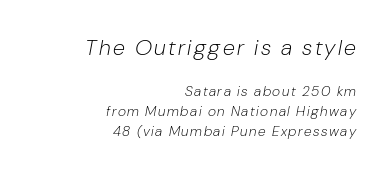
Q: Is the text bold? A: No.
Q: Is the text italic (slanted)? A: Yes, it leans right by about 10 degrees.
Q: Is the text underlined? A: No.
Q: How is the paragraph aligned? A: Right-aligned.
Q: Is the spacing between lines tight, normal or loose? A: Normal.
Q: Which block of text is set in a larger size, the first (top) or the second (bottom)? A: The first (top) one.
